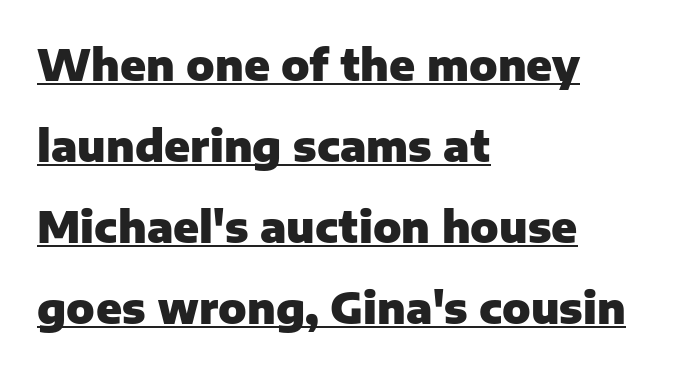
Q: Is the text bold? A: Yes.
Q: Is the text italic (slanted)? A: No, it is upright.
Q: Is the typeface a serif or a sans-serif typeface? A: Sans-serif.
Q: Is the text underlined? A: Yes.
Q: How is the paragraph aligned? A: Left-aligned.
Q: Is the spacing between letters normal or unusually wide? A: Normal.
Q: Is the spacing between lines tight, normal or loose? A: Loose.
Q: Width (condensed, normal, or wide)? A: Normal.
Q: Stroke contrast? A: Low.
Q: x-height? A: Medium.
Q: Monospaced? A: No.
